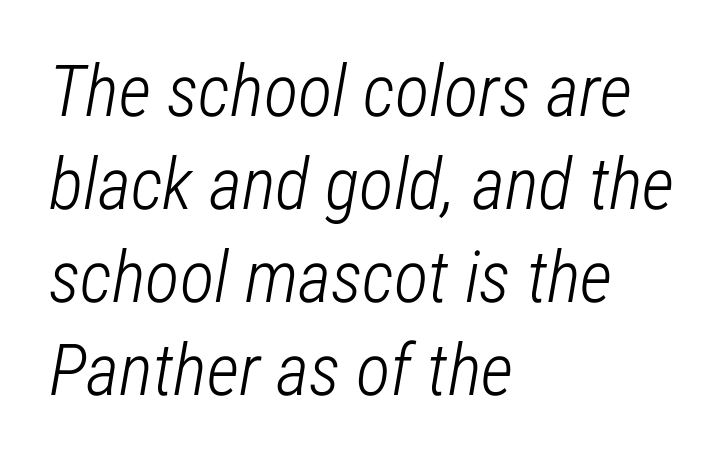
{"italic": "yes", "lean": "right", "slant_degrees": 12, "bold": "no", "weight": "light", "width": "condensed", "stroke_contrast": "low", "x_height": "medium", "monospaced": "no", "underline": "no", "align": "left", "line_spacing": "normal", "line_spacing_ratio": 1.29, "letter_spacing": "normal", "letter_spacing_em": 0.0, "glyph_px": 72}
